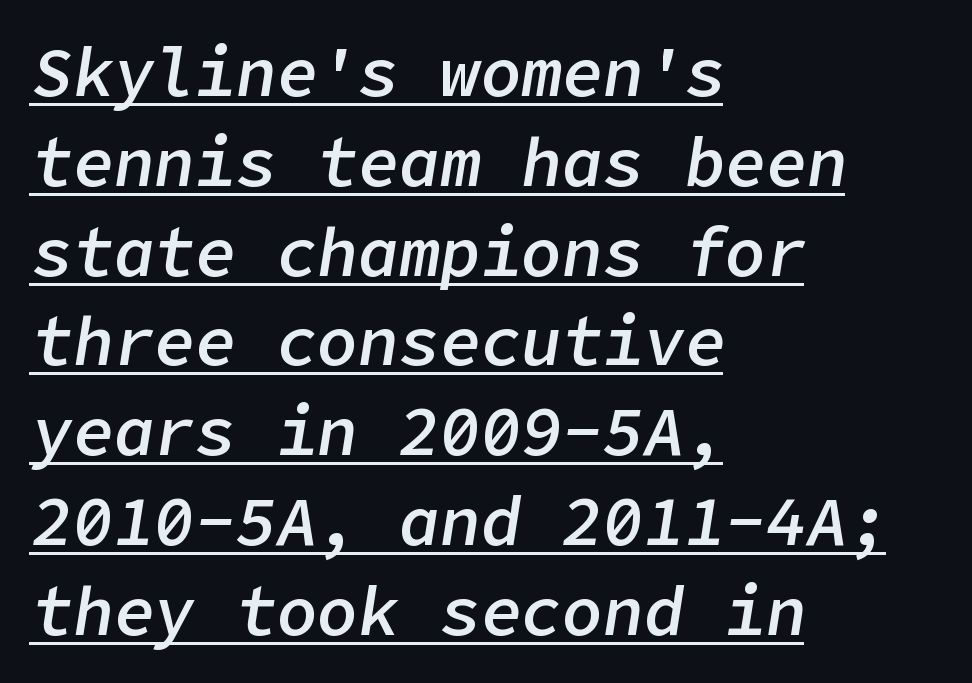
{"italic": "yes", "lean": "right", "slant_degrees": 9, "bold": "semi", "weight": "semibold", "width": "normal", "stroke_contrast": "low", "x_height": "medium", "underline": "yes", "align": "left", "line_spacing": "normal", "line_spacing_ratio": 1.32, "letter_spacing": "normal", "letter_spacing_em": 0.0, "glyph_px": 68}
